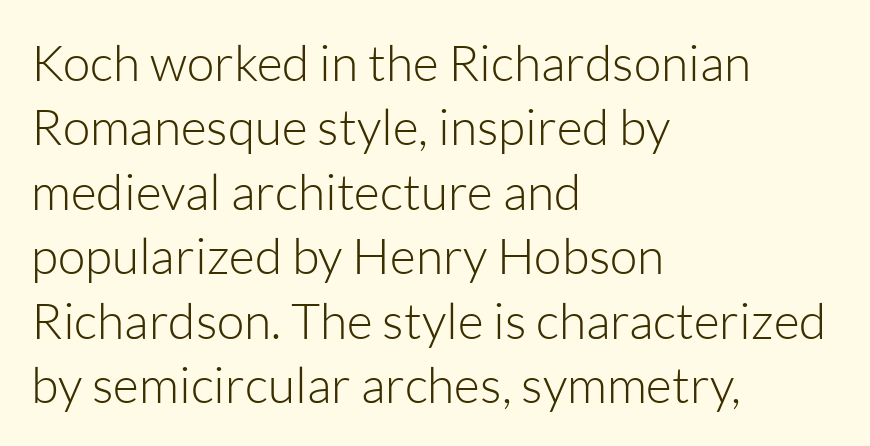
Stroke mass is kept to a normal reading level or below. Spacing between characters is what you'd get straight out of the box. A typesetter would label this face a sans. Horizontally, the lines are justified to the leading edge only.
